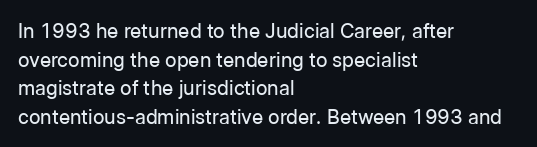
The image shows 20 px text type, upright; set left-aligned, normal line spacing (1.43x), normal letter spacing, not underlined.
